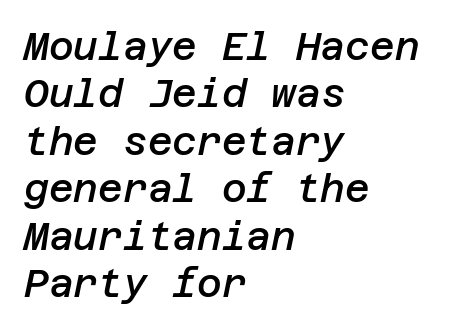
Q: Is the text bold? A: Semi-bold.
Q: Is the text italic (slanted)? A: Yes, it leans right by about 12 degrees.
Q: Is the text underlined? A: No.
Q: How is the paragraph aligned? A: Left-aligned.
Q: Is the spacing between letters normal or unusually wide? A: Normal.
Q: Is the spacing between lines tight, normal or loose? A: Normal.
Q: Width (condensed, normal, or wide)? A: Normal.
Q: Stroke contrast? A: Low.
Q: x-height? A: Large.
